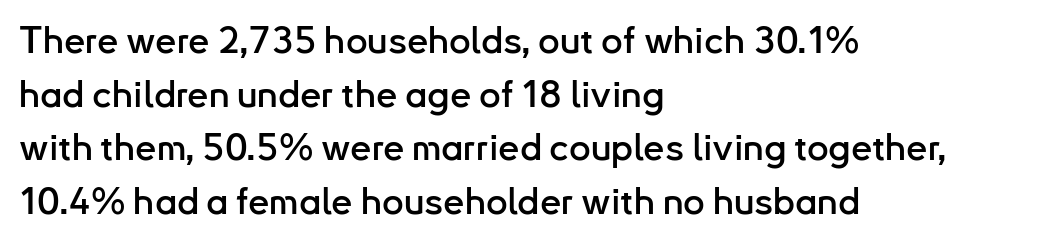
In CSS terms this would be text-align: left. The vertical gap from one line to the next is medium. The area under the type is left untouched. Every stem runs plumb, perpendicular to the baseline.
